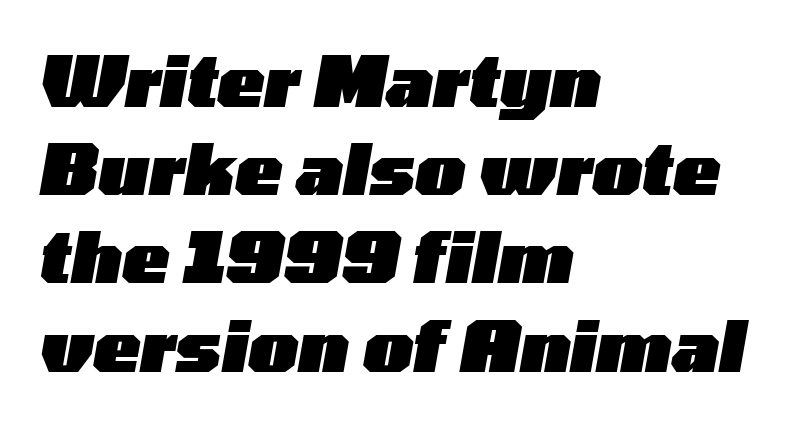
This rendering leaves character spacing at its baseline value. Lines of text with bare space underneath. These lines are rendered in a variable-pitch font. The rendering uses a moderate line-height, typical for paragraphs. Style check: oblique.
